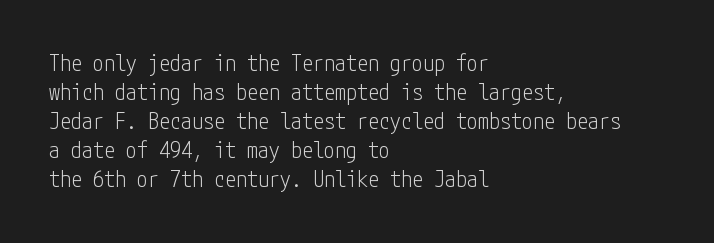
Q: Is the text bold? A: No.
Q: Is the text italic (slanted)? A: No, it is upright.
Q: Is the text underlined? A: No.
Q: How is the paragraph aligned? A: Left-aligned.
Q: Is the spacing between letters normal or unusually wide? A: Normal.
Q: Is the spacing between lines tight, normal or loose? A: Normal.
